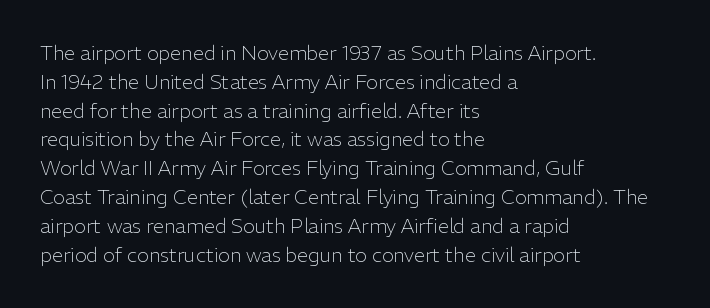
{"italic": "no", "bold": "no", "underline": "no", "align": "left", "line_spacing": "normal", "line_spacing_ratio": 1.44, "letter_spacing": "normal", "letter_spacing_em": 0.0, "glyph_px": 20}
